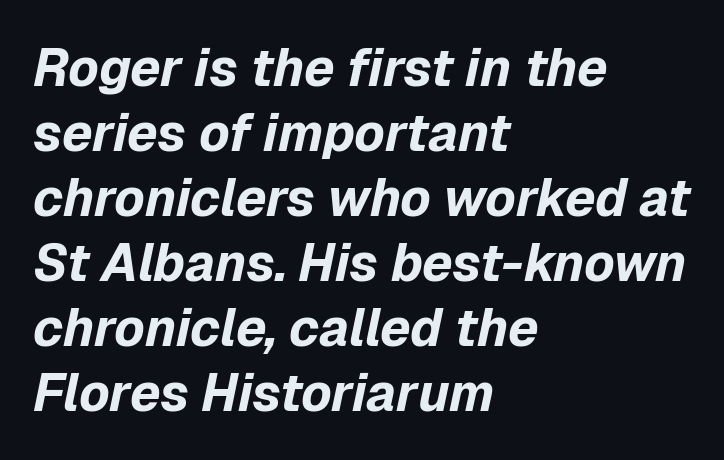
A typesetter would call this zero additional tracking. A full-strength bold gives these letters their thick strokes. Letters rest on an invisible, unmarked baseline. Leading: standard. This is oblique type, the kind used for emphasis or titles.
